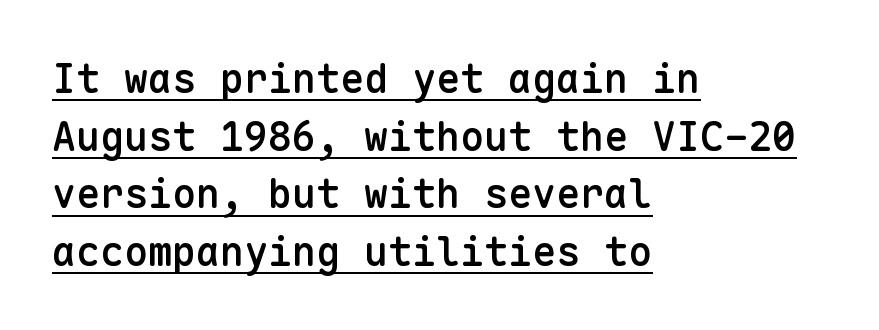
You can see a thin bar hugging the bottom of the glyphs. The specimen reads as upright at a glance. The letters are semibold — heavier than regular but short of a full bold. This block has exactly the height ordinary leading produces.
